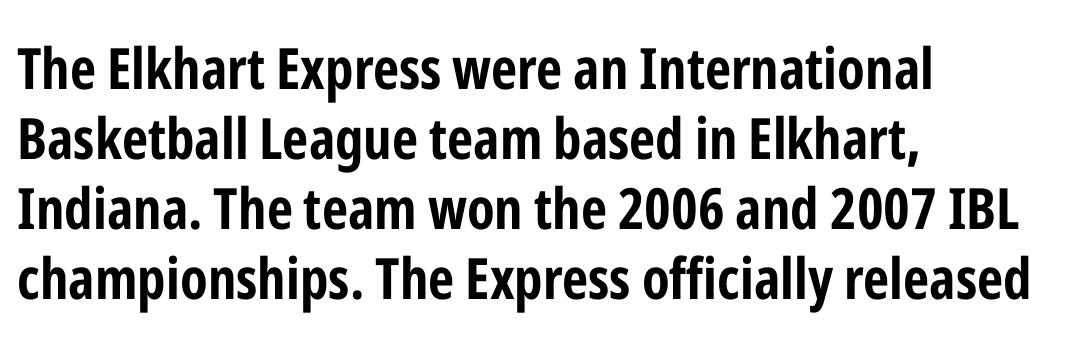
The image shows 57 px bold, condensed sans-serif type, upright; set left-aligned, line spacing 1.23x, normal letter spacing, not underlined; low stroke contrast and a medium x-height.
